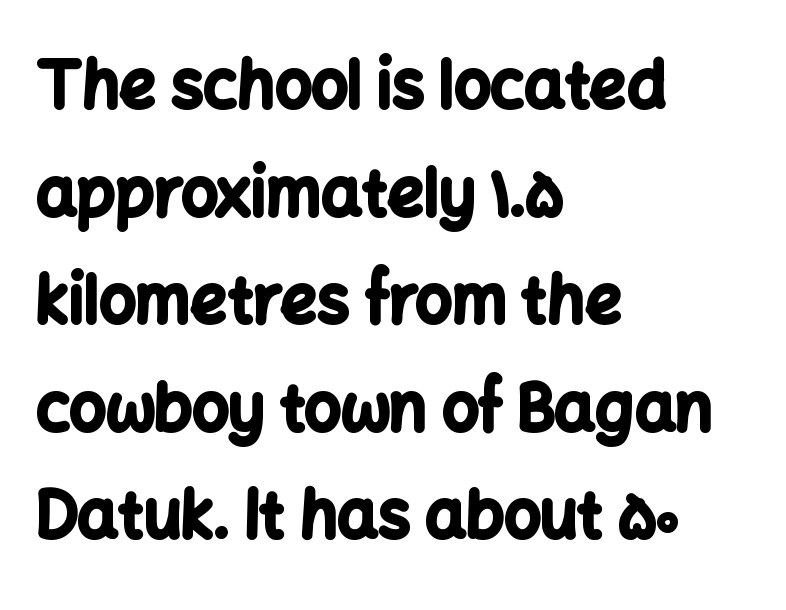
Q: Is the text bold? A: Yes.
Q: Is the text italic (slanted)? A: No, it is upright.
Q: Is the typeface a serif or a sans-serif typeface? A: Sans-serif.
Q: Is the text underlined? A: No.
Q: How is the paragraph aligned? A: Left-aligned.
Q: Is the spacing between letters normal or unusually wide? A: Normal.
Q: Is the spacing between lines tight, normal or loose? A: Normal.
Q: Width (condensed, normal, or wide)? A: Normal.
Q: Stroke contrast? A: Low.
Q: x-height? A: Medium.
Q: Monospaced? A: No.
